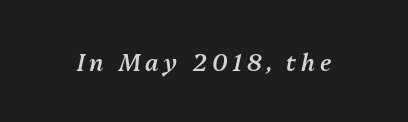
Q: Is the text bold? A: Semi-bold.
Q: Is the text italic (slanted)? A: Yes, it leans right by about 13 degrees.
Q: Is the text underlined? A: No.
Q: Is the spacing between letters normal or unusually wide? A: Unusually wide.
